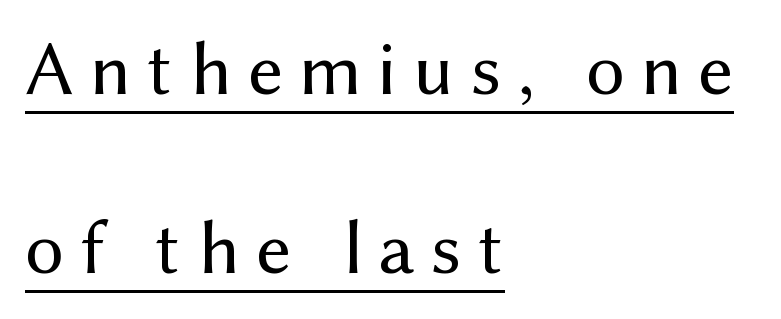
The image shows 77 px regular-weight sans-serif type, upright; set left-aligned, loose line spacing (2.32x), unusually wide letter spacing (+0.21 em), underlined; medium stroke contrast and a medium x-height.
